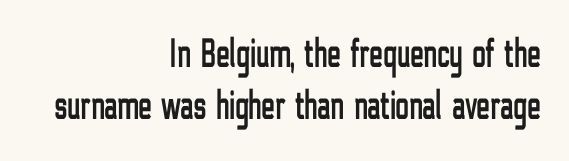
{"serif": "no", "italic": "no", "width": "condensed", "stroke_contrast": "low", "x_height": "medium", "monospaced": "no", "underline": "no", "align": "right", "line_spacing": "normal", "line_spacing_ratio": 1.27, "letter_spacing": "normal", "letter_spacing_em": 0.0, "glyph_px": 41}
